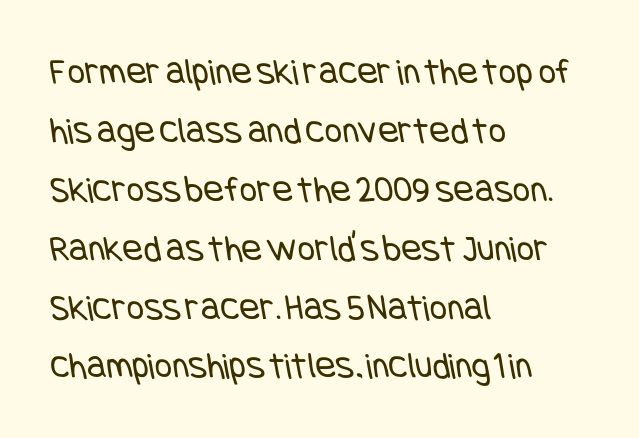
The image shows 38 px regular-weight, condensed sans-serif type; set left-aligned, normal line spacing (1.55x), normal letter spacing, not underlined; low stroke contrast and a large x-height.
